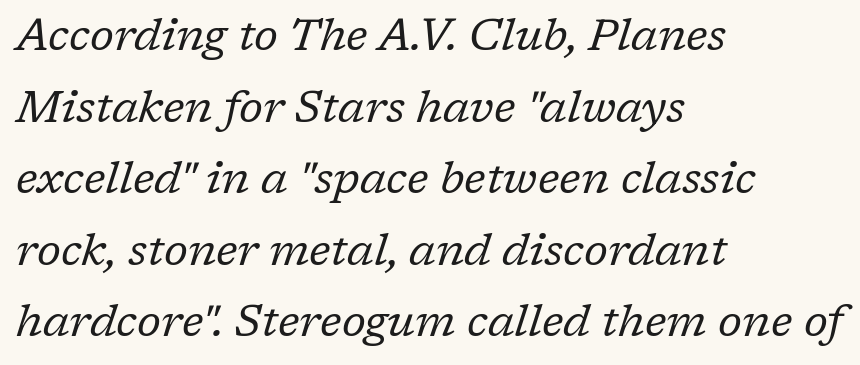
The image shows 45 px regular-weight serif type, italic (leaning right); set left-aligned, normal line spacing (1.59x), normal letter spacing, not underlined; low stroke contrast and a medium x-height.
